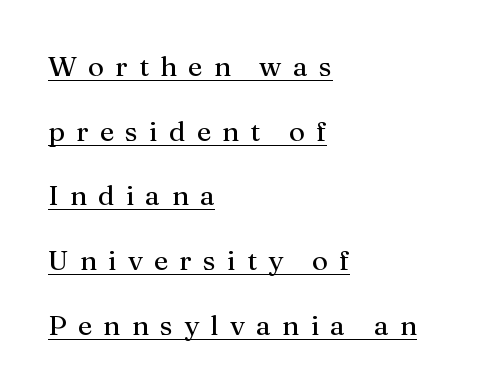
{"serif": "yes", "italic": "no", "bold": "no", "weight": "regular", "width": "normal", "stroke_contrast": "medium", "x_height": "medium", "monospaced": "no", "underline": "yes", "align": "left", "line_spacing": "loose", "line_spacing_ratio": 2.31, "letter_spacing": "wide", "letter_spacing_em": 0.4, "glyph_px": 28}
